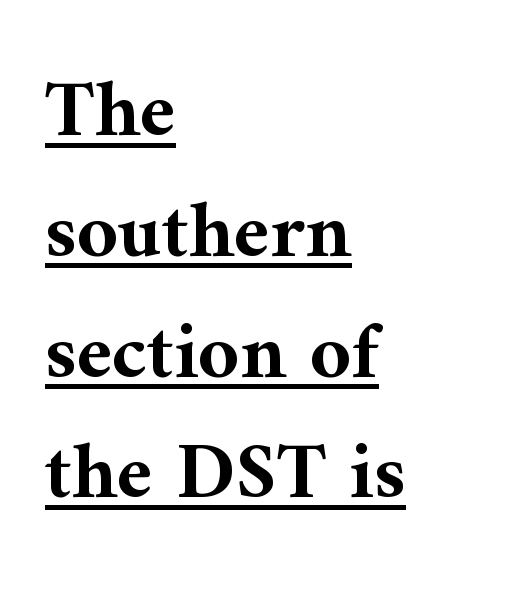
{"serif": "yes", "italic": "no", "bold": "yes", "weight": "bold", "width": "normal", "stroke_contrast": "medium", "x_height": "medium", "monospaced": "no", "underline": "yes", "align": "left", "line_spacing": "normal", "line_spacing_ratio": 1.51, "letter_spacing": "normal", "letter_spacing_em": 0.0, "glyph_px": 80}
